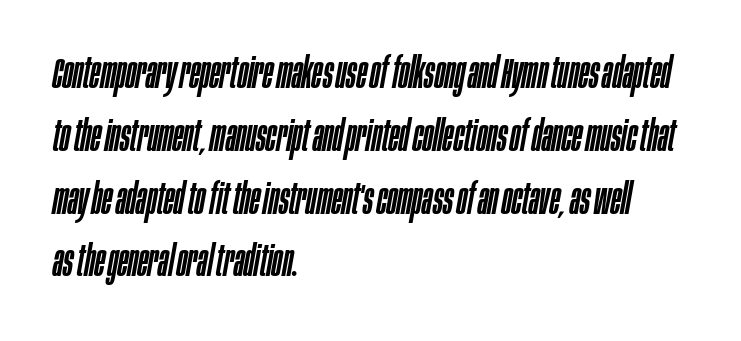
The image shows 43 px condensed type, italic (leaning right); set left-aligned, normal line spacing (1.46x), normal letter spacing, not underlined; low stroke contrast and a large x-height.
